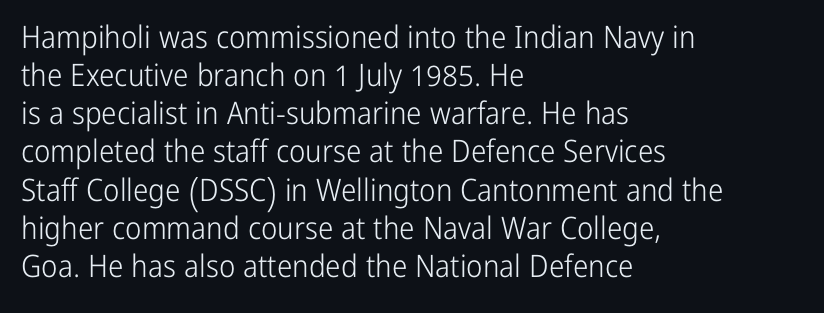
Look at the tracking — it's just the regular setting, nothing added. The paragraph shown leans on its left margin. Ascenders rise straight up at ninety degrees. Observe the absence of serifs on each vertical stroke in this sample.
